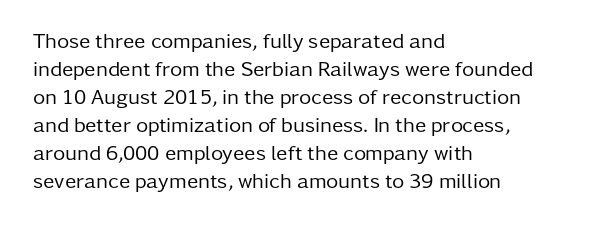
The paragraph has a hard left edge and a soft right edge. Rows of type keep a routine distance in the vertical direction. The letters sit at their default tracking, neither squeezed nor spread. Posture: vertical.
